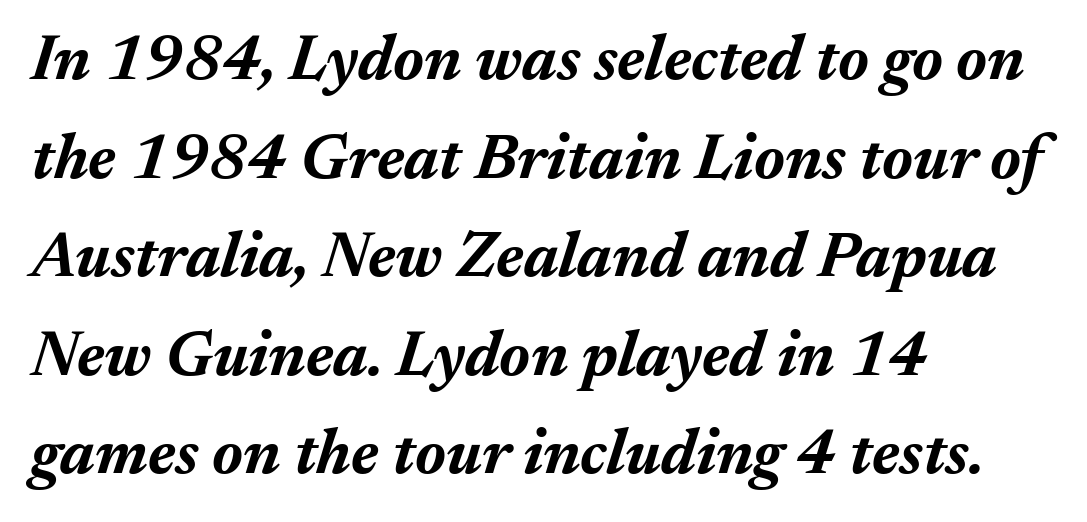
The image shows 64 px bold type, italic (leaning right); set left-aligned, normal line spacing (1.54x), normal letter spacing, not underlined; medium stroke contrast and a medium x-height.
